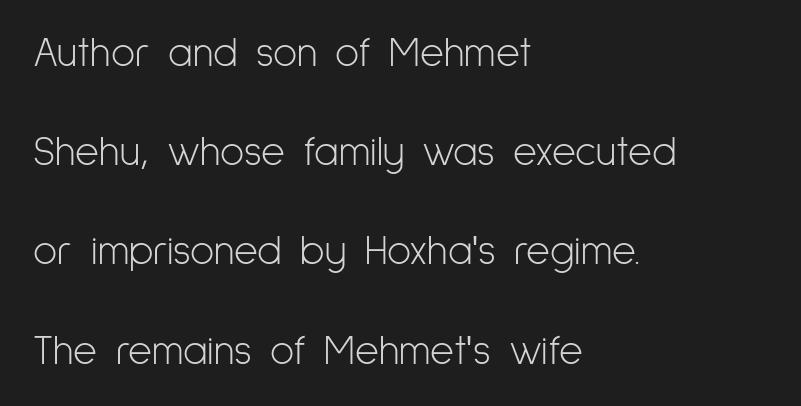
{"serif": "no", "italic": "no", "bold": "no", "weight": "light", "width": "condensed", "stroke_contrast": "low", "x_height": "medium", "monospaced": "no", "underline": "no", "align": "left", "line_spacing": "loose", "line_spacing_ratio": 2.42, "letter_spacing": "normal", "letter_spacing_em": 0.0, "glyph_px": 41}
